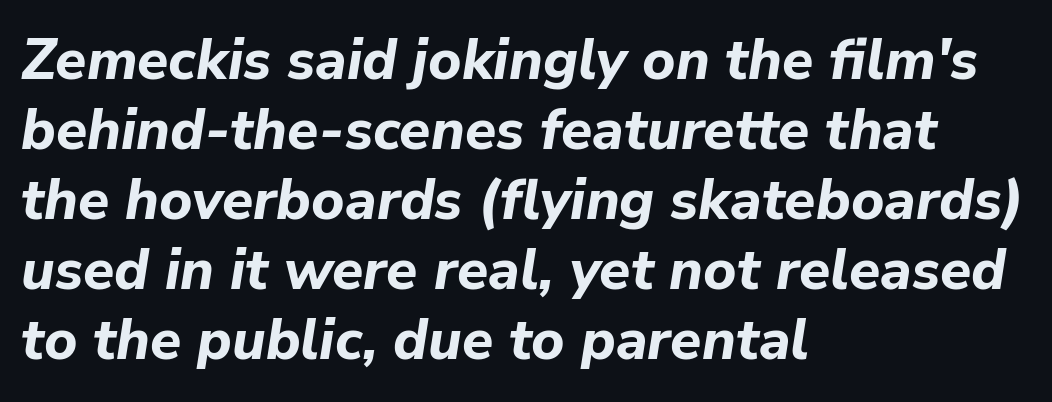
The type is set solid horizontally, with unmodified tracking. Plenty of ink on the page — the face is bold. Do the characters align in a grid? No, the font is proportional. Letters rest on an invisible, unmarked baseline. An italicized treatment has been applied to the whole sample. Line starts are locked; line ends wander.
